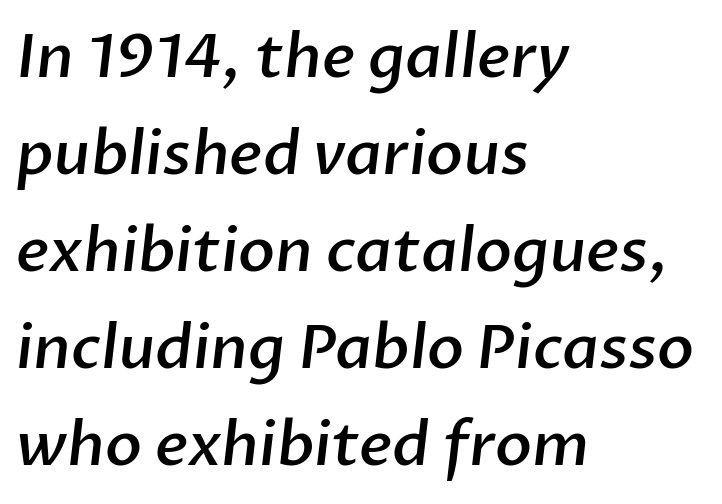
Each letter keeps its own natural width here, so spacing adapts to shape. Compared with typical body copy, the letter spacing here is the same. A classic flush-left, rag-right setting is used for this passage. A semibold gives these letters moderate extra thickness, short of bold. These lines sit exactly where default settings would place them.
